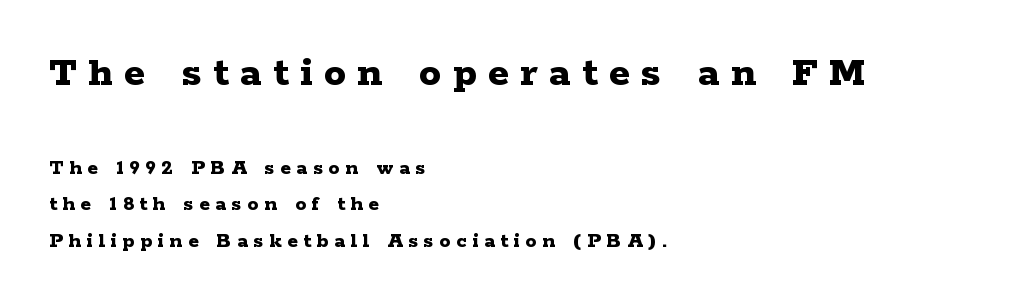
Q: Is the text bold? A: Yes.
Q: Is the text italic (slanted)? A: No, it is upright.
Q: Is the typeface a serif or a sans-serif typeface? A: Serif.
Q: Is the text underlined? A: No.
Q: How is the paragraph aligned? A: Left-aligned.
Q: Is the spacing between letters normal or unusually wide? A: Unusually wide.
Q: Is the spacing between lines tight, normal or loose? A: Normal.
Q: Which block of text is set in a larger size, the first (top) or the second (bottom)? A: The first (top) one.
Q: Width (condensed, normal, or wide)? A: Wide.
Q: Stroke contrast? A: Low.
Q: x-height? A: Medium.
Q: Monospaced? A: No.
